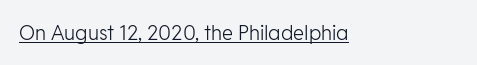
Q: Is the text bold? A: No.
Q: Is the text italic (slanted)? A: No, it is upright.
Q: Is the text underlined? A: Yes.
Q: Is the spacing between letters normal or unusually wide? A: Normal.
